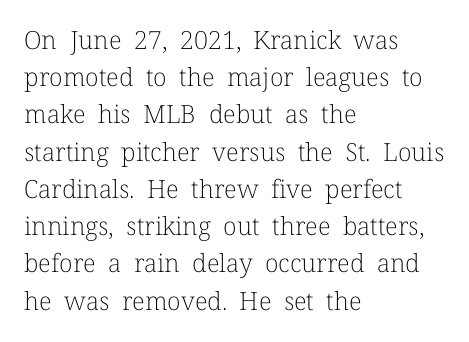
{"italic": "no", "bold": "no", "underline": "no", "align": "left", "line_spacing": "normal", "line_spacing_ratio": 1.49, "letter_spacing": "normal", "letter_spacing_em": 0.0, "glyph_px": 25}
